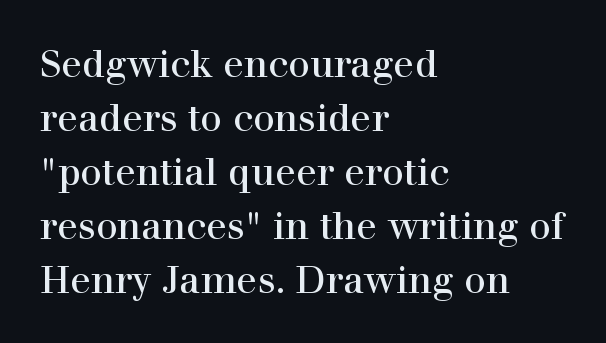
The image shows 38 px serif type, upright; set left-aligned, normal line spacing (1.42x), normal letter spacing, not underlined; a medium x-height.
